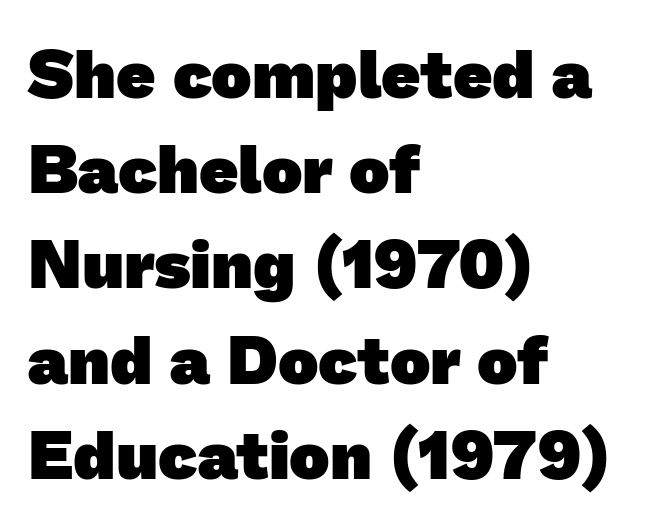
{"serif": "no", "bold": "yes", "weight": "heavy", "width": "normal", "stroke_contrast": "low", "x_height": "medium", "monospaced": "no", "underline": "no", "align": "left", "line_spacing": "normal", "line_spacing_ratio": 1.4, "letter_spacing": "normal", "letter_spacing_em": 0.0, "glyph_px": 68}
